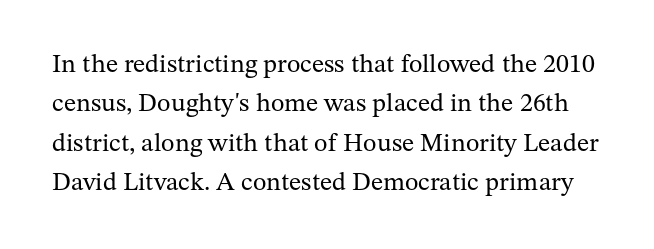
No heavy texture on the line: the type isn't bold. A bare baseline throughout the passage. When letters stand straight like this, we call the style roman or upright. Default kerning and tracking; the words read as compact shapes. The space between consecutive lines is moderate.
